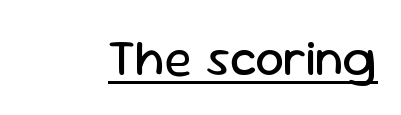
The image shows 51 px regular-weight sans-serif type, upright; set normal letter spacing, underlined; low stroke contrast and a medium x-height.
